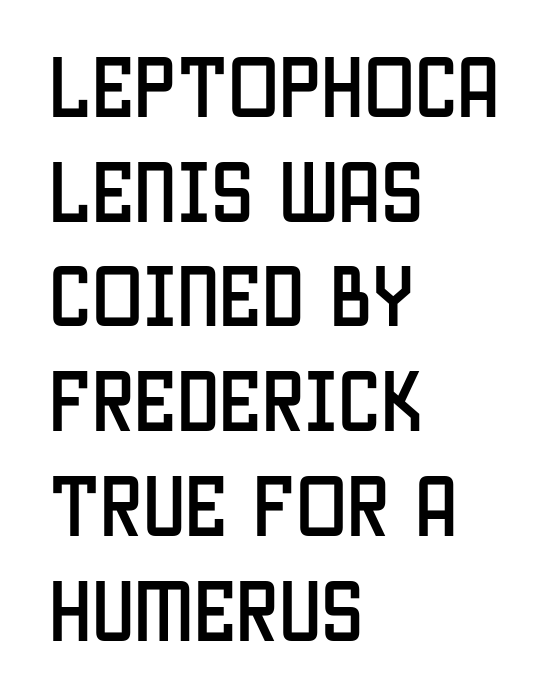
Where is the straight margin? On the left. The specimen omits any rule beneath the text block's lines. Quick note: not italic, upright. Think of a printed novel: that variable character pitch is what you see here.
